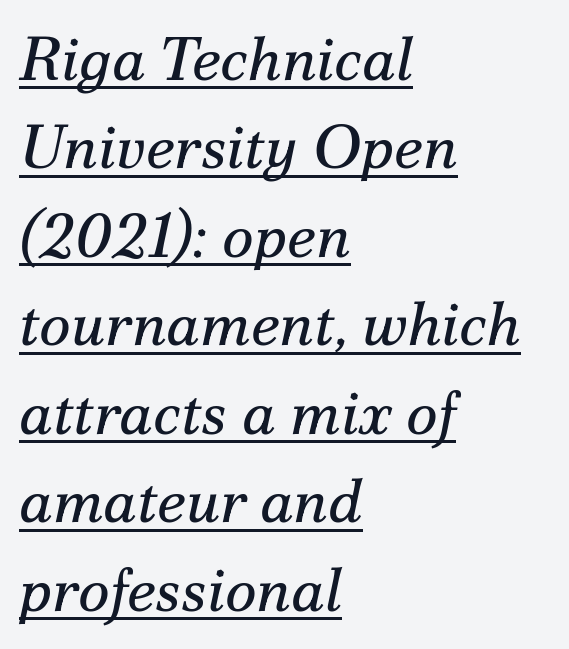
The image shows 61 px regular-weight serif type, italic (leaning right); set left-aligned, normal line spacing (1.45x), normal letter spacing, underlined; medium stroke contrast and a small x-height.
